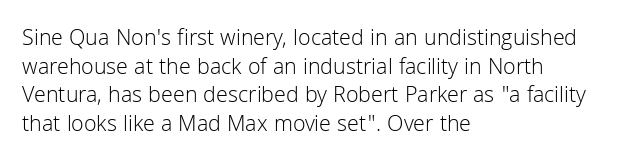
The lines sit at an ordinary, default distance from one another. The text block is weighted toward the left margin, trailing off unevenly rightward. Tracking value appears to be zero — textbook default spacing. Has an underline been added? It has not. Stroke mass is kept to a normal reading level or below.
